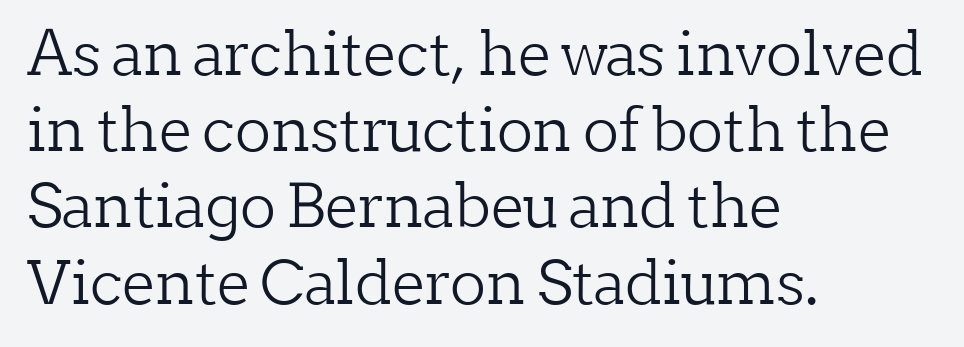
{"serif": "yes", "italic": "no", "bold": "no", "weight": "light", "width": "normal", "stroke_contrast": "low", "x_height": "medium", "monospaced": "no", "underline": "no", "align": "left", "line_spacing": "normal", "line_spacing_ratio": 1.27, "letter_spacing": "normal", "letter_spacing_em": 0.0, "glyph_px": 60}
